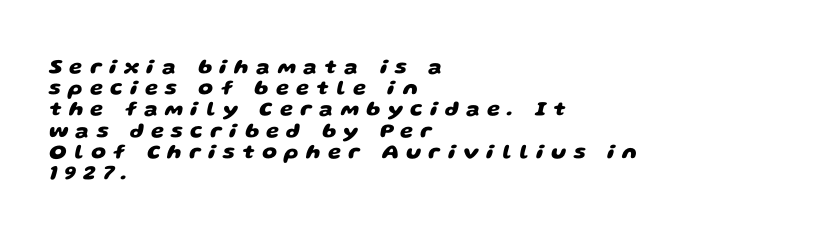
The image shows 21 px bold type; set left-aligned, tight line spacing (1.01x), unusually wide letter spacing (+0.35 em), not underlined.
